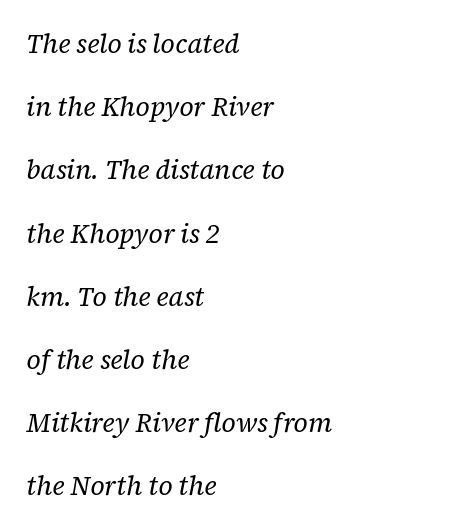
{"italic": "yes", "lean": "right", "slant_degrees": 12, "bold": "no", "underline": "no", "align": "left", "line_spacing": "loose", "line_spacing_ratio": 2.43, "letter_spacing": "normal", "letter_spacing_em": 0.0, "glyph_px": 26}
